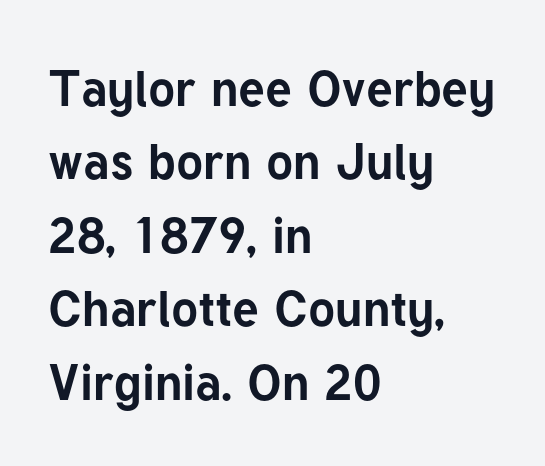
{"serif": "no", "italic": "no", "bold": "yes", "weight": "bold", "width": "normal", "stroke_contrast": "low", "x_height": "medium", "monospaced": "no", "underline": "no", "align": "left", "line_spacing": "normal", "line_spacing_ratio": 1.47, "letter_spacing": "normal", "letter_spacing_em": 0.0, "glyph_px": 50}
